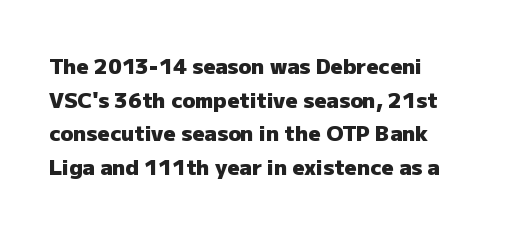
The image shows 21 px bold type, upright; set normal line spacing (1.6x), normal letter spacing, not underlined.
